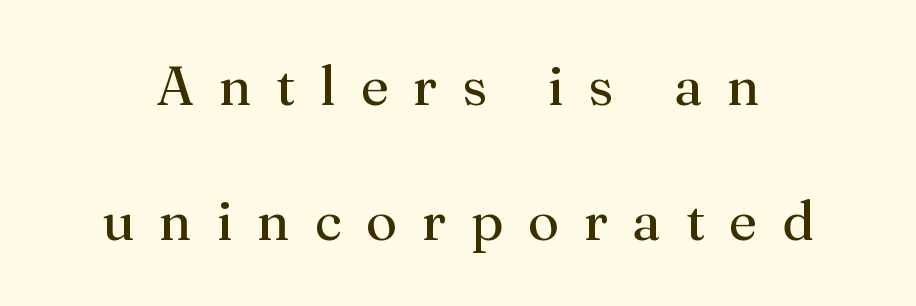
Q: Is the text bold? A: No.
Q: Is the text italic (slanted)? A: No, it is upright.
Q: Is the typeface a serif or a sans-serif typeface? A: Serif.
Q: Is the text underlined? A: No.
Q: Is the spacing between letters normal or unusually wide? A: Unusually wide.
Q: Is the spacing between lines tight, normal or loose? A: Loose.
Q: Width (condensed, normal, or wide)? A: Normal.
Q: Stroke contrast? A: Medium.
Q: x-height? A: Medium.
Q: Monospaced? A: No.
